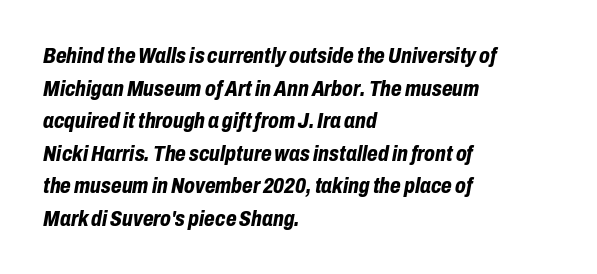
Q: Is the text bold? A: Yes.
Q: Is the text italic (slanted)? A: Yes, it leans right by about 10 degrees.
Q: Is the text underlined? A: No.
Q: How is the paragraph aligned? A: Left-aligned.
Q: Is the spacing between letters normal or unusually wide? A: Normal.
Q: Is the spacing between lines tight, normal or loose? A: Normal.
